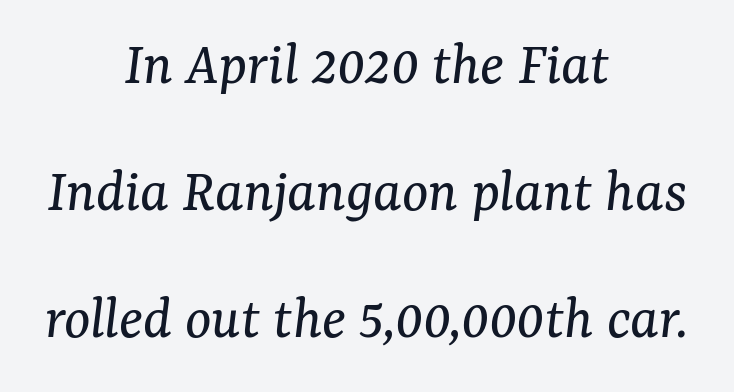
{"serif": "yes", "italic": "yes", "lean": "right", "slant_degrees": 7, "bold": "no", "weight": "regular", "width": "normal", "stroke_contrast": "medium", "x_height": "medium", "monospaced": "no", "underline": "no", "align": "center", "line_spacing": "loose", "line_spacing_ratio": 2.05, "letter_spacing": "normal", "letter_spacing_em": 0.0, "glyph_px": 62}
